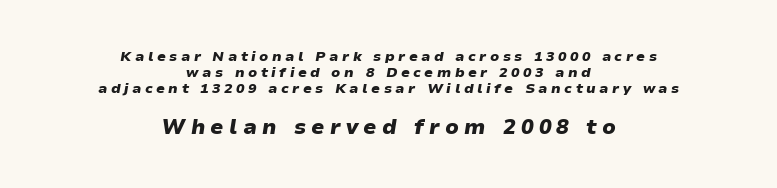
Caption: expanded tracking, letters set apart. Any mark beneath the type? The region is blank. I'd describe the lettering as bold — thick and assertive. Italic? Definitely — the glyphs are oblique.
